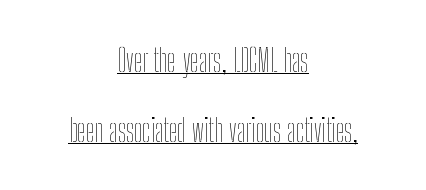
Q: Is the text bold? A: No.
Q: Is the text italic (slanted)? A: No, it is upright.
Q: Is the text underlined? A: Yes.
Q: How is the paragraph aligned? A: Centered.
Q: Is the spacing between letters normal or unusually wide? A: Normal.
Q: Is the spacing between lines tight, normal or loose? A: Loose.
Q: Width (condensed, normal, or wide)? A: Condensed.
Q: Stroke contrast? A: Low.
Q: x-height? A: Medium.
Q: Monospaced? A: No.
